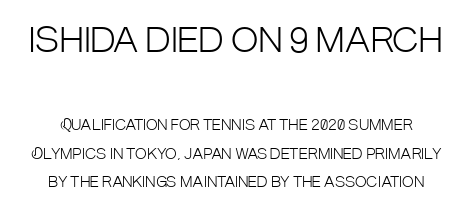
Grotesque or geometric, the face here clearly has no serifs. Just letters on the line, the space beneath them empty. The specimen reads as upright at a glance. You could not count columns in this text — the font is proportionally spaced. The letters sit at their default tracking, neither squeezed nor spread.
